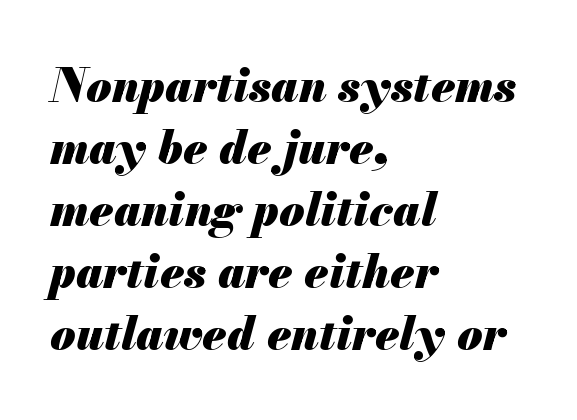
Q: Is the text bold? A: Yes.
Q: Is the text italic (slanted)? A: Yes, it leans right by about 13 degrees.
Q: Is the text underlined? A: No.
Q: How is the paragraph aligned? A: Left-aligned.
Q: Is the spacing between letters normal or unusually wide? A: Normal.
Q: Is the spacing between lines tight, normal or loose? A: Normal.
Q: Width (condensed, normal, or wide)? A: Normal.
Q: Stroke contrast? A: Medium.
Q: x-height? A: Small.
Q: Monospaced? A: No.
